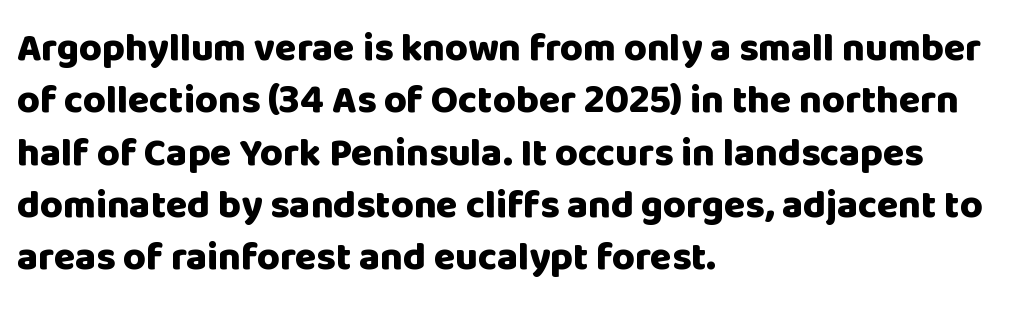
The image shows 39 px heavy sans-serif type, upright; set left-aligned, normal line spacing (1.34x), normal letter spacing, not underlined; low stroke contrast and a large x-height.
